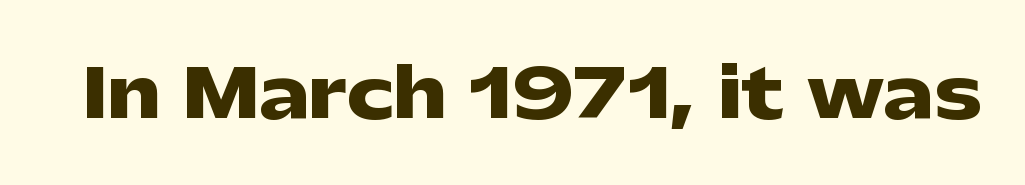
The image shows 68 px heavy, wide sans-serif type, upright; set normal letter spacing, not underlined; low stroke contrast and a medium x-height.
